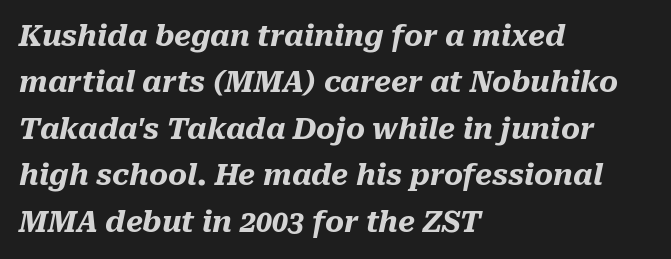
Q: Is the text bold? A: Yes.
Q: Is the text italic (slanted)? A: Yes, it leans right by about 10 degrees.
Q: Is the text underlined? A: No.
Q: How is the paragraph aligned? A: Left-aligned.
Q: Is the spacing between letters normal or unusually wide? A: Normal.
Q: Is the spacing between lines tight, normal or loose? A: Normal.
Q: Width (condensed, normal, or wide)? A: Normal.
Q: Stroke contrast? A: Medium.
Q: x-height? A: Medium.
Q: Monospaced? A: No.
